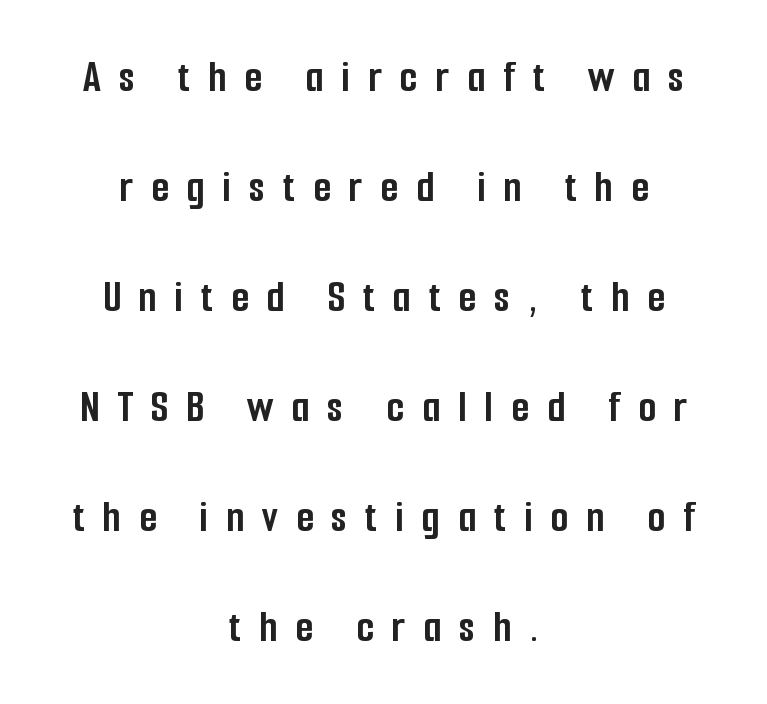
{"serif": "no", "italic": "no", "bold": "yes", "weight": "semibold", "width": "condensed", "stroke_contrast": "low", "x_height": "medium", "monospaced": "no", "underline": "no", "align": "center", "line_spacing": "loose", "line_spacing_ratio": 2.39, "letter_spacing": "wide", "letter_spacing_em": 0.39, "glyph_px": 46}
